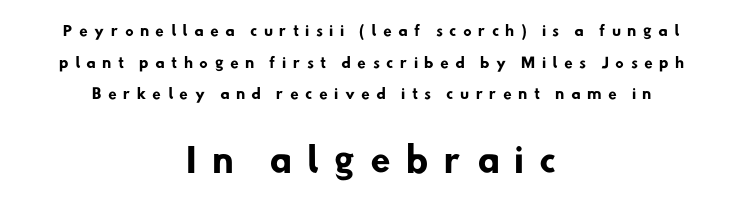
{"serif": "no", "bold": "yes", "weight": "heavy", "width": "normal", "stroke_contrast": "low", "x_height": "small", "monospaced": "no", "underline": "no", "align": "center", "line_spacing": "loose", "line_spacing_ratio": 2.26, "letter_spacing": "wide", "letter_spacing_em": 0.45, "larger_block": "second", "size_ratio": 2.36, "glyph_px": 33}
